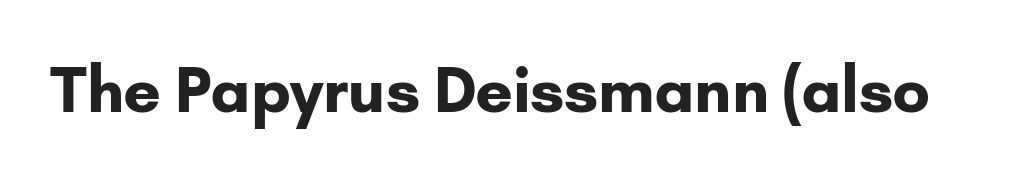
Only glyphs here, with clear space below each row. Each letter's strokes conclude bluntly, with no projecting serifs. Characters remain perfectly vertical along every line. Chunky letters — that's bold for sure.
